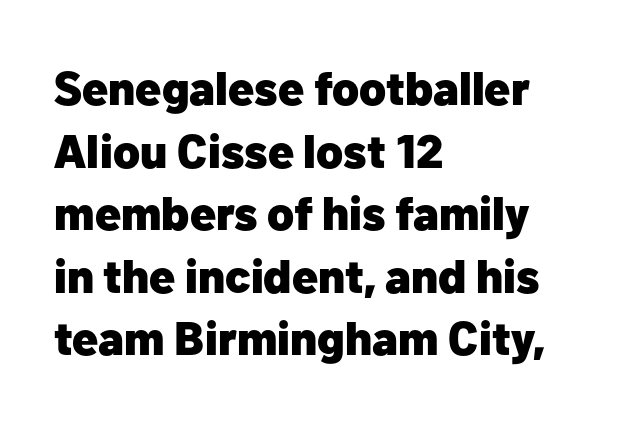
The image shows 47 px heavy sans-serif type, upright; set left-aligned, normal line spacing (1.33x), normal letter spacing, not underlined; low stroke contrast and a medium x-height.
